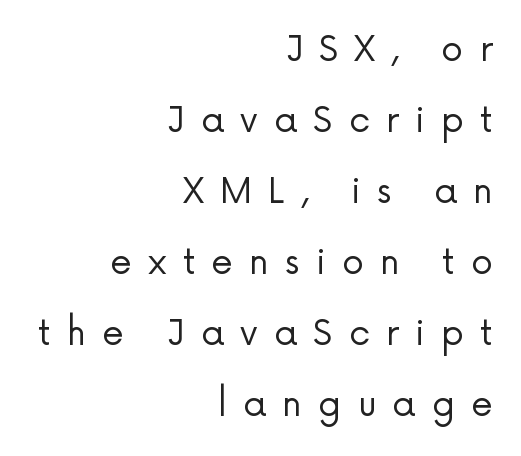
Q: Is the text bold? A: No.
Q: Is the text italic (slanted)? A: No, it is upright.
Q: Is the typeface a serif or a sans-serif typeface? A: Sans-serif.
Q: Is the text underlined? A: No.
Q: How is the paragraph aligned? A: Right-aligned.
Q: Is the spacing between letters normal or unusually wide? A: Unusually wide.
Q: Is the spacing between lines tight, normal or loose? A: Loose.
Q: Width (condensed, normal, or wide)? A: Normal.
Q: Stroke contrast? A: Low.
Q: x-height? A: Medium.
Q: Monospaced? A: No.
